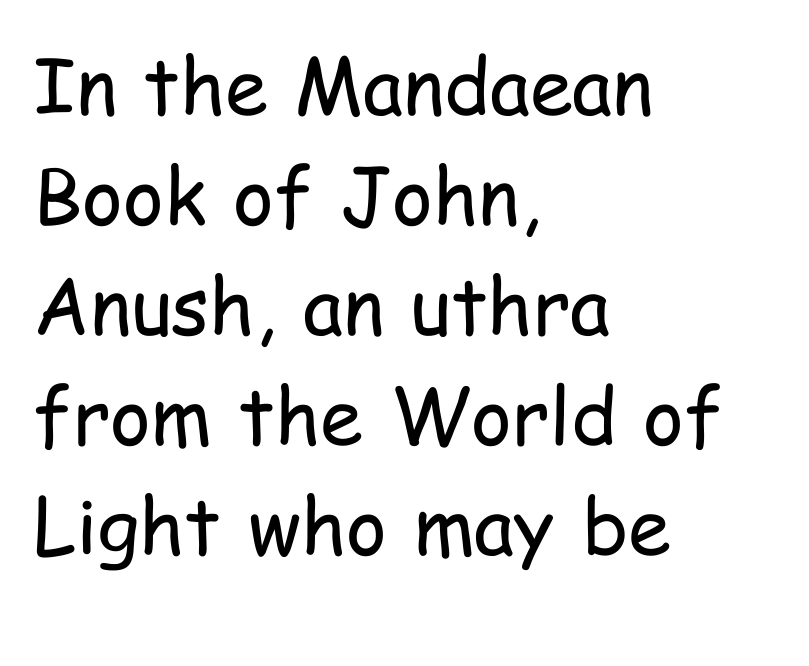
Style check: upright. Letters have the restrained weight of plain body copy at most. Honestly, the row spacing looks completely unremarkable. The text block is weighted toward the left margin, trailing off unevenly rightward. The face used here is proportionally spaced, like ordinary book or web type.
